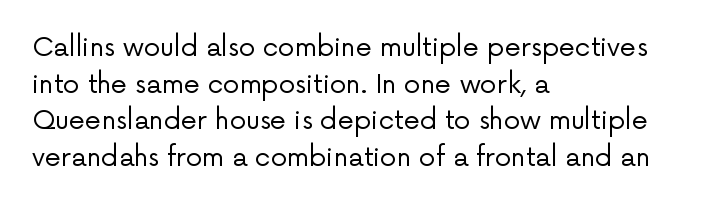
Q: Is the text bold? A: No.
Q: Is the text italic (slanted)? A: No, it is upright.
Q: Is the text underlined? A: No.
Q: How is the paragraph aligned? A: Left-aligned.
Q: Is the spacing between letters normal or unusually wide? A: Normal.
Q: Is the spacing between lines tight, normal or loose? A: Normal.
